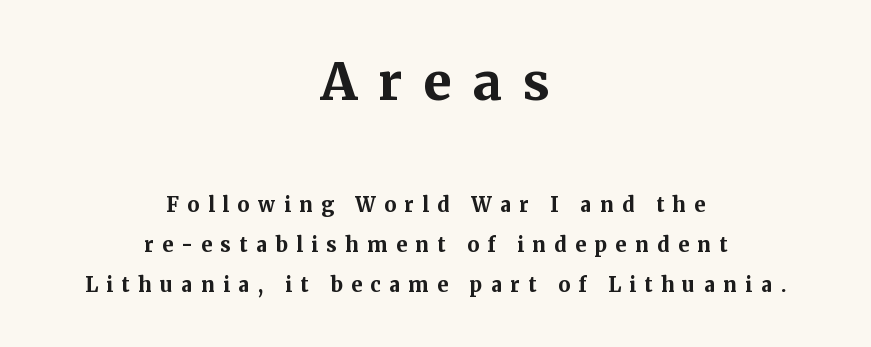
{"serif": "yes", "italic": "no", "bold": "yes", "weight": "bold", "width": "normal", "stroke_contrast": "medium", "x_height": "medium", "monospaced": "no", "underline": "no", "align": "center", "line_spacing": "loose", "line_spacing_ratio": 2.0, "letter_spacing": "wide", "letter_spacing_em": 0.42, "larger_block": "first", "size_ratio": 2.55, "glyph_px": 51}
